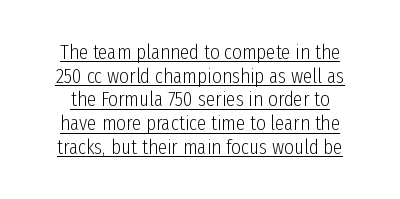
Q: Is the text bold? A: No.
Q: Is the text italic (slanted)? A: No, it is upright.
Q: Is the text underlined? A: Yes.
Q: Is the spacing between letters normal or unusually wide? A: Normal.
Q: Is the spacing between lines tight, normal or loose? A: Tight.
